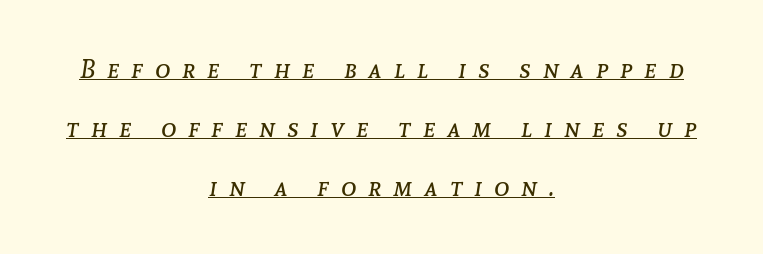
These lines are centered, leaving both edges ragged. Quick note: interline space is abundant. This rendering features underlined lettering. Does the lettering tilt? It does — this is italic. The typeface has the unassuming heft of standard copy or less. The rendering inserts visible extra space after every character.
